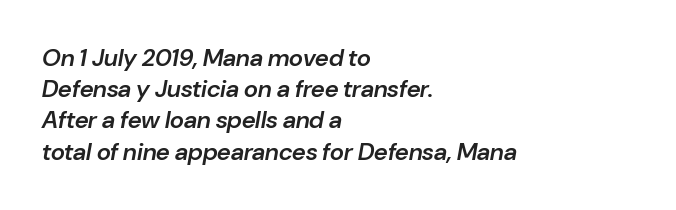
The image shows 24 px text type, italic (leaning right); set left-aligned, normal line spacing (1.3x), normal letter spacing, not underlined.
